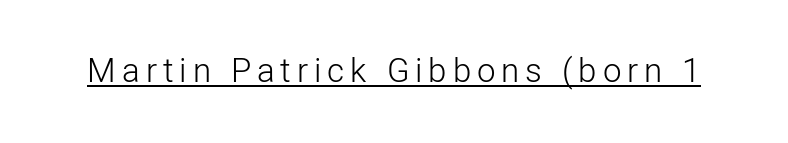
{"serif": "no", "italic": "no", "bold": "no", "weight": "light", "width": "normal", "stroke_contrast": "low", "x_height": "medium", "monospaced": "no", "underline": "yes", "glyph_px": 33}
